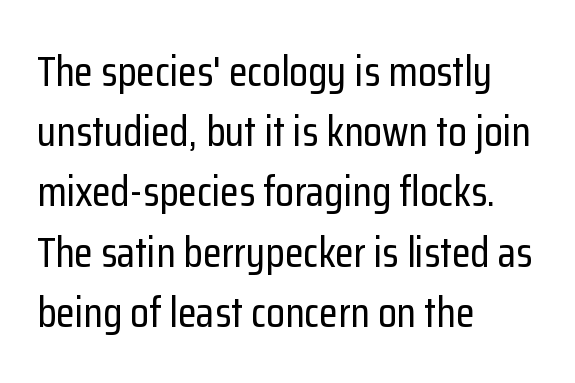
{"serif": "no", "italic": "no", "width": "condensed", "stroke_contrast": "low", "x_height": "medium", "monospaced": "no", "underline": "no", "align": "left", "line_spacing": "normal", "line_spacing_ratio": 1.4, "letter_spacing": "normal", "letter_spacing_em": 0.0, "glyph_px": 43}
